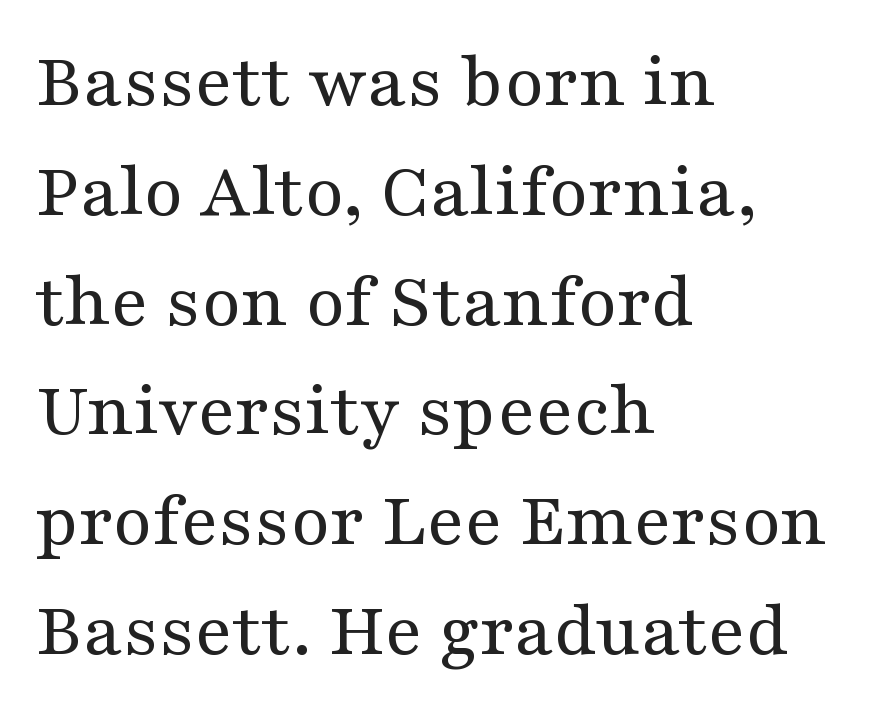
Q: Is the text bold? A: No.
Q: Is the text italic (slanted)? A: No, it is upright.
Q: Is the typeface a serif or a sans-serif typeface? A: Serif.
Q: Is the text underlined? A: No.
Q: How is the paragraph aligned? A: Left-aligned.
Q: Is the spacing between letters normal or unusually wide? A: Normal.
Q: Is the spacing between lines tight, normal or loose? A: Normal.
Q: Width (condensed, normal, or wide)? A: Wide.
Q: Stroke contrast? A: Medium.
Q: x-height? A: Medium.
Q: Monospaced? A: No.
